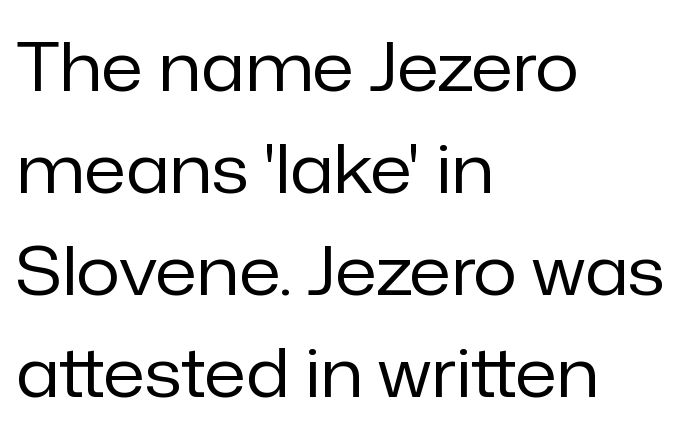
The image shows 68 px regular-weight sans-serif type, upright; set left-aligned, normal line spacing (1.5x), normal letter spacing, not underlined; low stroke contrast and a medium x-height.
